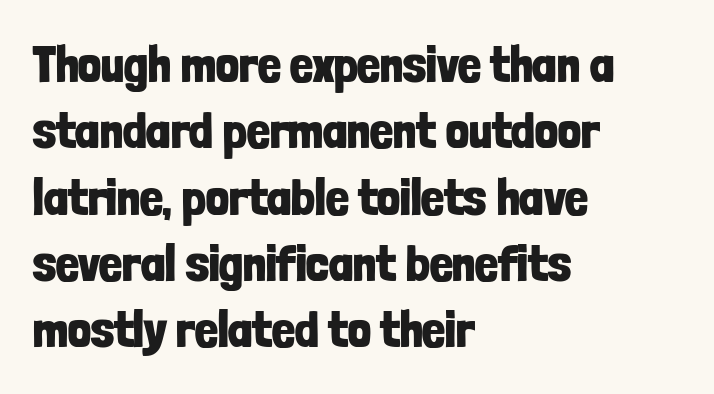
{"serif": "no", "italic": "no", "bold": "yes", "weight": "bold", "width": "condensed", "stroke_contrast": "low", "x_height": "medium", "monospaced": "no", "underline": "no", "align": "left", "line_spacing": "normal", "line_spacing_ratio": 1.3, "letter_spacing": "normal", "letter_spacing_em": 0.0, "glyph_px": 51}
